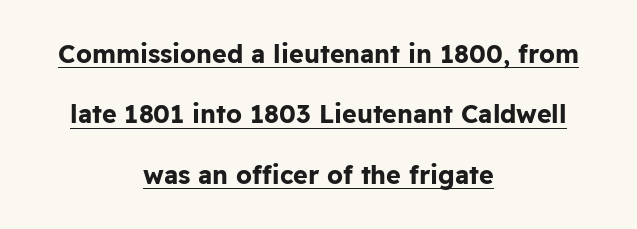
Q: Is the text bold? A: Yes.
Q: Is the text italic (slanted)? A: No, it is upright.
Q: Is the text underlined? A: Yes.
Q: How is the paragraph aligned? A: Centered.
Q: Is the spacing between letters normal or unusually wide? A: Normal.
Q: Is the spacing between lines tight, normal or loose? A: Loose.
